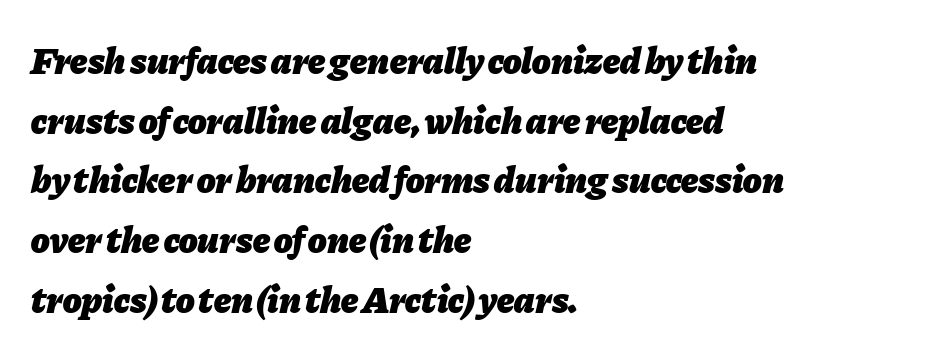
The image shows 38 px heavy type, italic (leaning right); set left-aligned, normal line spacing (1.57x), normal letter spacing, not underlined; low stroke contrast and a medium x-height.
